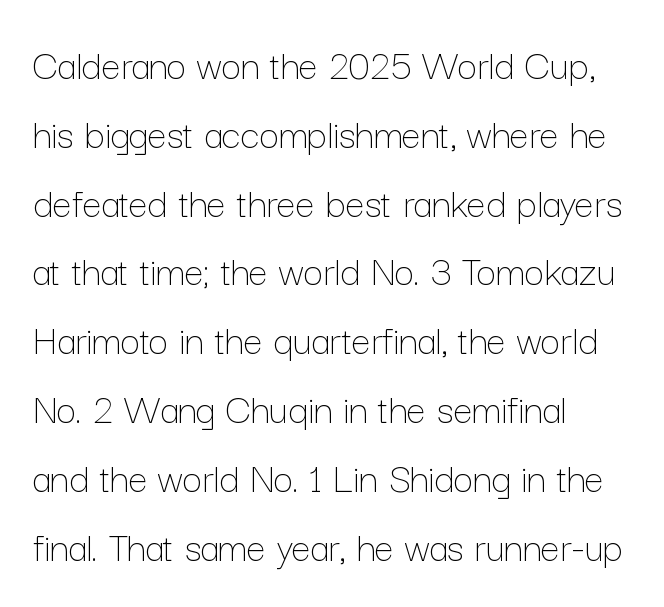
{"italic": "no", "bold": "no", "weight": "thin", "width": "normal", "stroke_contrast": "low", "x_height": "medium", "monospaced": "no", "underline": "no", "align": "left", "line_spacing": "normal", "line_spacing_ratio": 1.6, "letter_spacing": "normal", "letter_spacing_em": 0.0, "glyph_px": 43}
